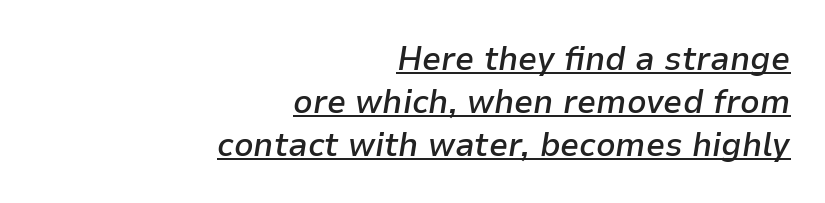
The rendering uses natural spacing where letterforms have individual widths. Right-aligned paragraph, ragged on the left. How heavy is the stroke? Medium-heavy — a semibold, shy of bold. Observe the lean: these are italic letterforms.
